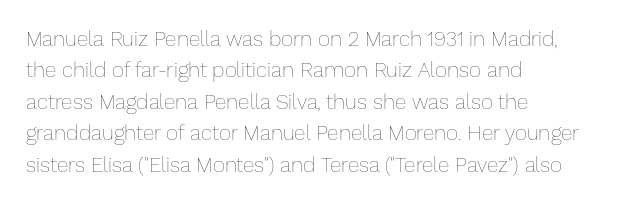
The image shows 21 px text type, upright; set left-aligned, normal line spacing (1.5x), normal letter spacing, not underlined.
